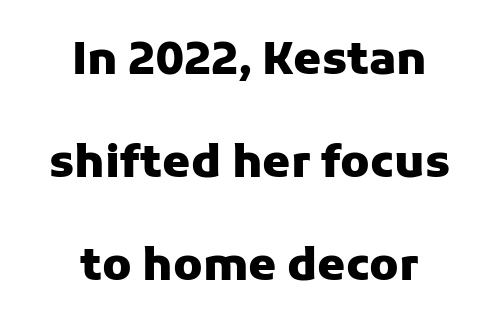
Q: Is the text bold? A: Yes.
Q: Is the text italic (slanted)? A: No, it is upright.
Q: Is the typeface a serif or a sans-serif typeface? A: Sans-serif.
Q: Is the text underlined? A: No.
Q: How is the paragraph aligned? A: Centered.
Q: Is the spacing between letters normal or unusually wide? A: Normal.
Q: Is the spacing between lines tight, normal or loose? A: Loose.
Q: Width (condensed, normal, or wide)? A: Normal.
Q: Stroke contrast? A: Low.
Q: x-height? A: Medium.
Q: Monospaced? A: No.
